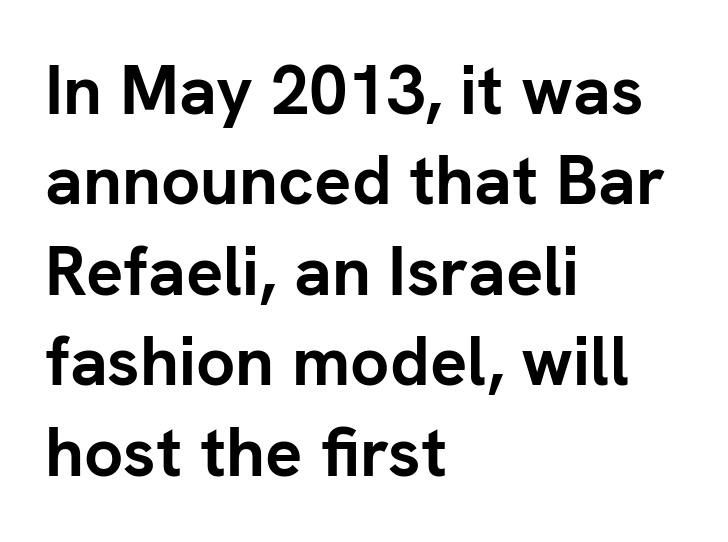
{"serif": "no", "italic": "no", "bold": "yes", "weight": "semibold", "width": "normal", "stroke_contrast": "low", "x_height": "medium", "monospaced": "no", "underline": "no", "align": "left", "line_spacing": "normal", "line_spacing_ratio": 1.31, "letter_spacing": "normal", "letter_spacing_em": 0.0, "glyph_px": 69}
